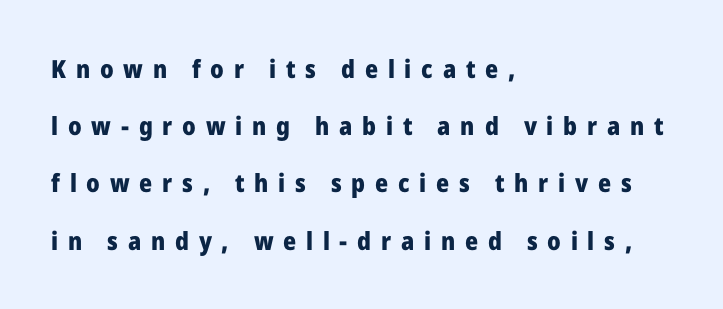
The text block is weighted toward the left margin, trailing off unevenly rightward. How are the letters spaced? Widely, with obvious added tracking. The typography opts for an upright posture over an oblique one. Chunky letters — that's bold for sure. The zone under the glyphs is completely vacant. Each new line begins a long way beneath the previous one.
